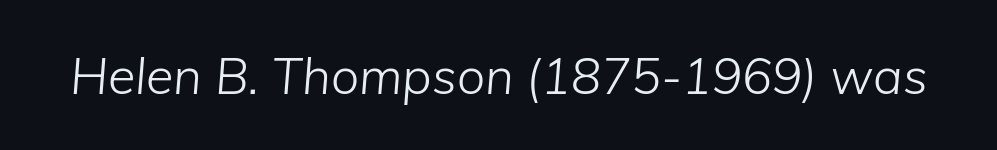
The image shows 50 px light type, italic (leaning right); set normal letter spacing, not underlined; low stroke contrast and a medium x-height.
